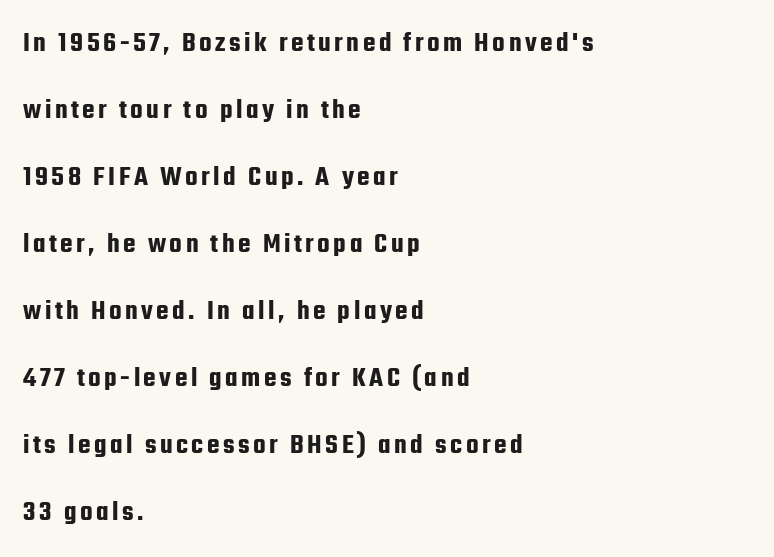
Q: Is the text italic (slanted)? A: No, it is upright.
Q: Is the typeface a serif or a sans-serif typeface? A: Sans-serif.
Q: Is the text underlined? A: No.
Q: How is the paragraph aligned? A: Left-aligned.
Q: Is the spacing between lines tight, normal or loose? A: Loose.
Q: Width (condensed, normal, or wide)? A: Condensed.
Q: Stroke contrast? A: Low.
Q: x-height? A: Medium.
Q: Monospaced? A: No.
